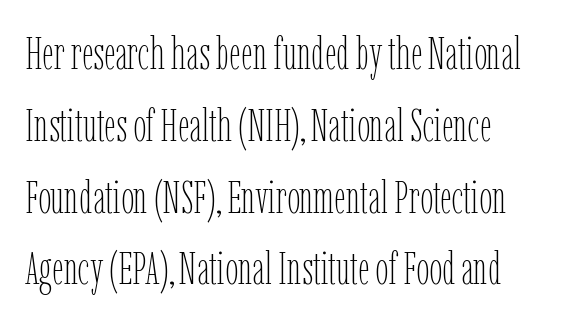
The image shows 46 px thin, condensed type, upright; set left-aligned, normal line spacing (1.56x), normal letter spacing, not underlined; low stroke contrast and a medium x-height.
